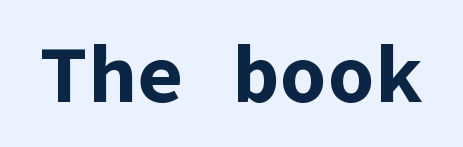
Q: Is the text bold? A: Yes.
Q: Is the text italic (slanted)? A: No, it is upright.
Q: Is the typeface a serif or a sans-serif typeface? A: Sans-serif.
Q: Is the text underlined? A: No.
Q: Is the spacing between letters normal or unusually wide? A: Normal.
Q: Width (condensed, normal, or wide)? A: Normal.
Q: Stroke contrast? A: Low.
Q: x-height? A: Medium.
